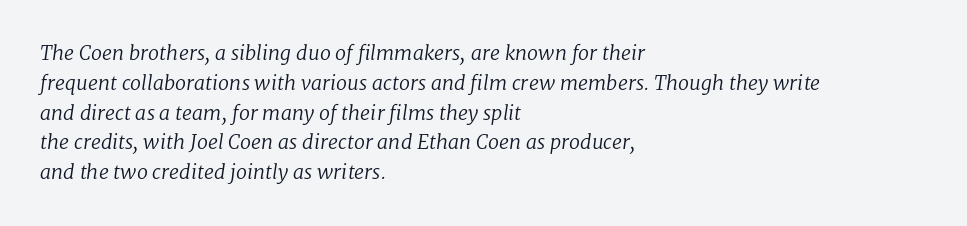
The image shows 20 px text type, italic (leaning right); set left-aligned, normal line spacing (1.49x), normal letter spacing, not underlined.
